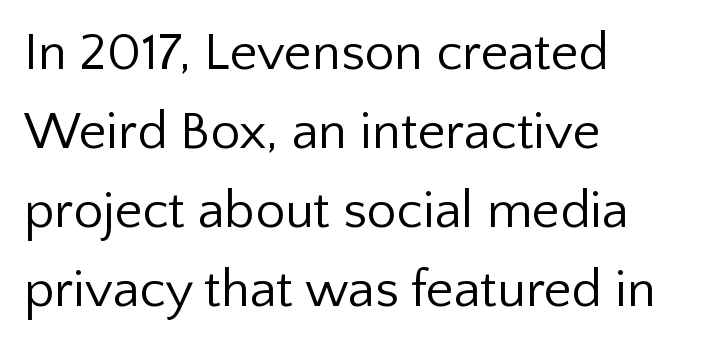
Italic: no, the glyphs are upright roman. A normal amount of white space separates one row of letters from the next. Unlike a traditional serif, this face leaves its strokes unadorned. The string is rendered with underlining switched off.
